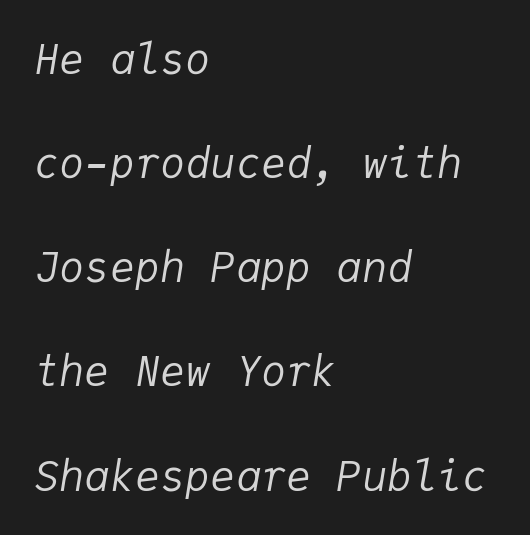
Q: Is the text bold? A: No.
Q: Is the text italic (slanted)? A: Yes, it leans right by about 9 degrees.
Q: Is the text underlined? A: No.
Q: How is the paragraph aligned? A: Left-aligned.
Q: Is the spacing between letters normal or unusually wide? A: Normal.
Q: Is the spacing between lines tight, normal or loose? A: Loose.
Q: Width (condensed, normal, or wide)? A: Normal.
Q: Stroke contrast? A: Low.
Q: x-height? A: Medium.
Q: Monospaced? A: Yes.
